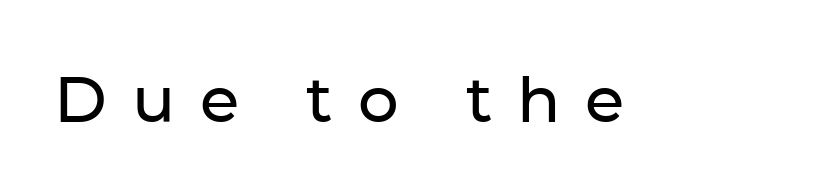
{"serif": "no", "italic": "no", "width": "normal", "stroke_contrast": "low", "x_height": "medium", "monospaced": "no", "underline": "no", "letter_spacing": "wide", "letter_spacing_em": 0.39, "glyph_px": 64}
